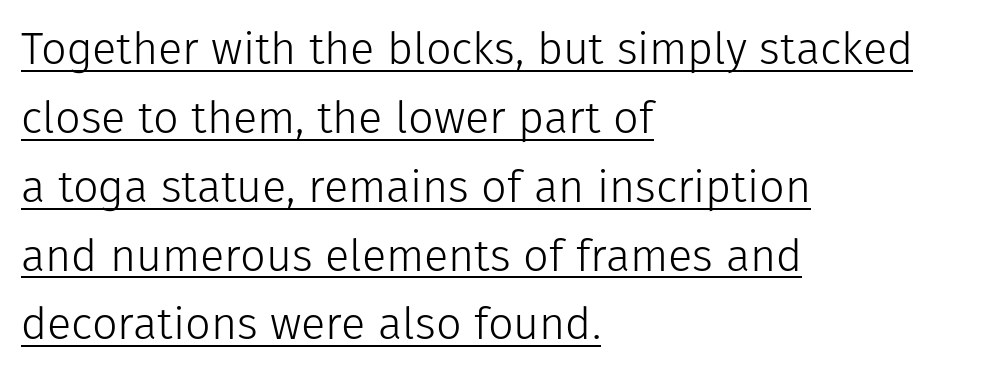
Baseline-to-baseline distance is the conventional proportion of letter height. Teacher's note: observe the even left margin — that is flush-left alignment. The horizontal fit of the characters is conventional and even. Is this a fixed-width face? No — the glyphs have proportional, varying widths. Does the lettering tilt? It doesn't — this is upright.
